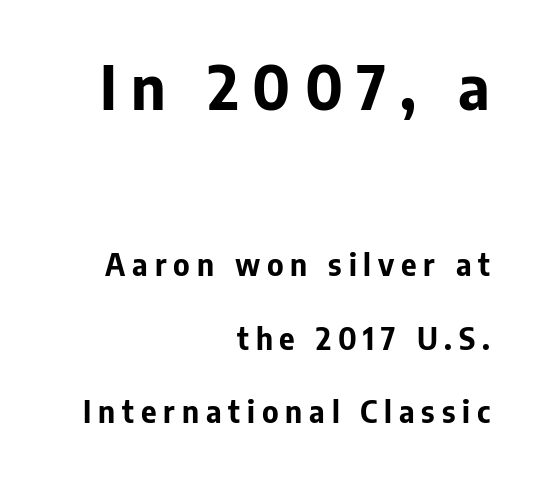
{"serif": "no", "italic": "no", "bold": "yes", "weight": "bold", "width": "normal", "stroke_contrast": "low", "x_height": "medium", "monospaced": "no", "underline": "no", "align": "right", "line_spacing": "loose", "line_spacing_ratio": 2.45, "letter_spacing": "wide", "letter_spacing_em": 0.23, "larger_block": "first", "size_ratio": 2.03, "glyph_px": 61}
